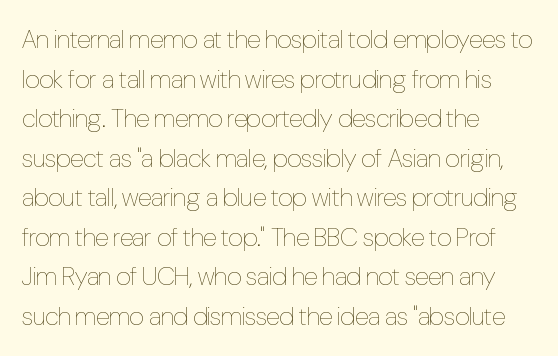
The image shows 26 px text type, upright; set left-aligned, normal line spacing (1.52x), normal letter spacing, not underlined.
